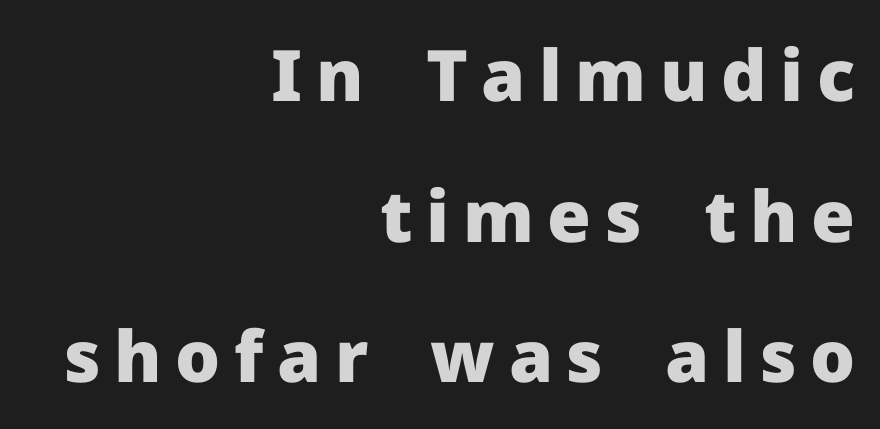
Proportional: the letters do not fall into vertical columns. Note: no serifs on the glyphs. These lines are set flush right with a ragged left edge. Typographic density is high because the face is bold. Lines of text with bare space underneath.
